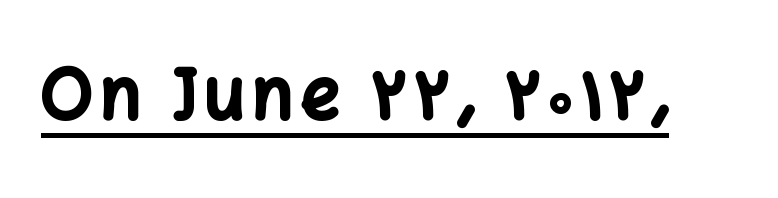
Q: Is the text bold? A: Yes.
Q: Is the text italic (slanted)? A: No, it is upright.
Q: Is the typeface a serif or a sans-serif typeface? A: Sans-serif.
Q: Is the text underlined? A: Yes.
Q: Width (condensed, normal, or wide)? A: Normal.
Q: Stroke contrast? A: Low.
Q: x-height? A: Medium.
Q: Monospaced? A: No.
